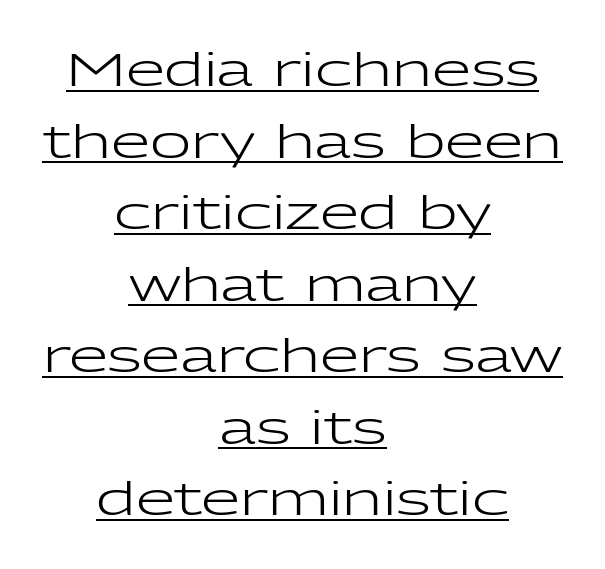
The image shows 45 px regular-weight, wide sans-serif type, upright; set centered, normal line spacing (1.59x), normal letter spacing, underlined; low stroke contrast and a medium x-height.
